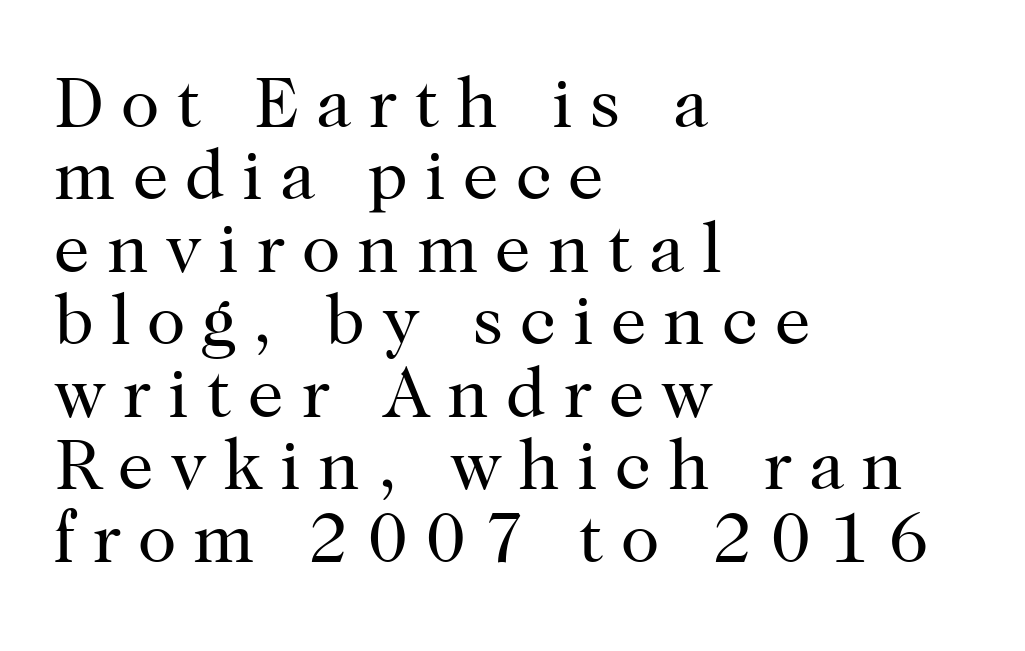
{"serif": "yes", "italic": "no", "bold": "no", "weight": "regular", "width": "normal", "stroke_contrast": "high", "x_height": "medium", "monospaced": "no", "underline": "no", "align": "left", "line_spacing": "tight", "line_spacing_ratio": 1.02, "letter_spacing": "wide", "letter_spacing_em": 0.24, "glyph_px": 71}
